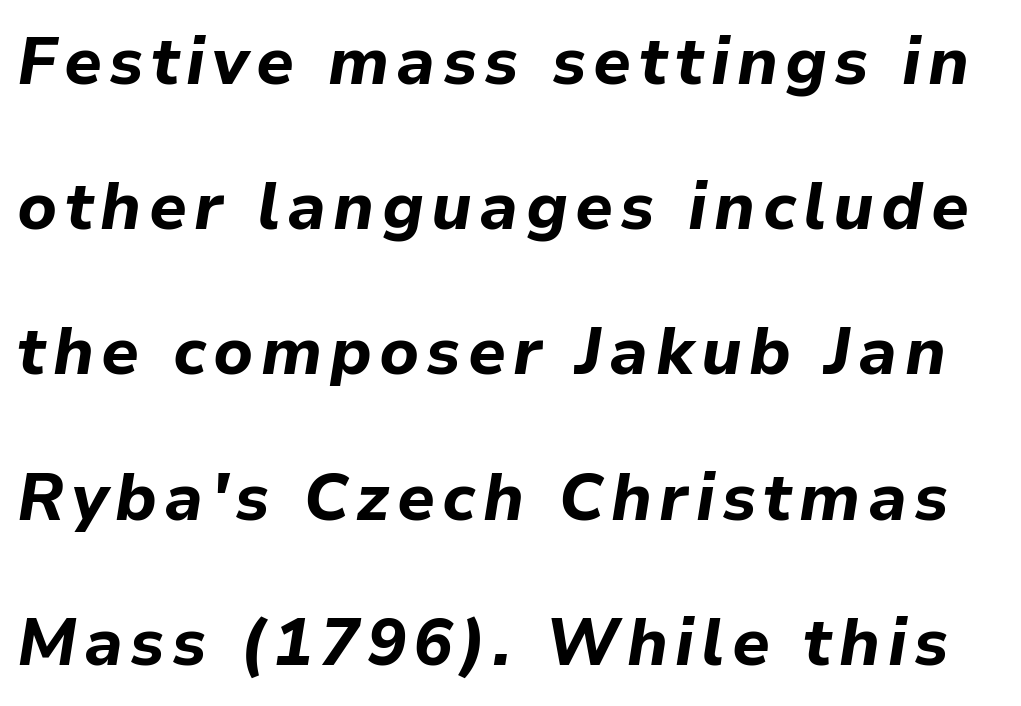
{"italic": "yes", "lean": "right", "slant_degrees": 9, "bold": "yes", "weight": "bold", "width": "normal", "stroke_contrast": "low", "x_height": "medium", "monospaced": "no", "underline": "no", "line_spacing": "loose", "line_spacing_ratio": 2.2, "glyph_px": 66}
